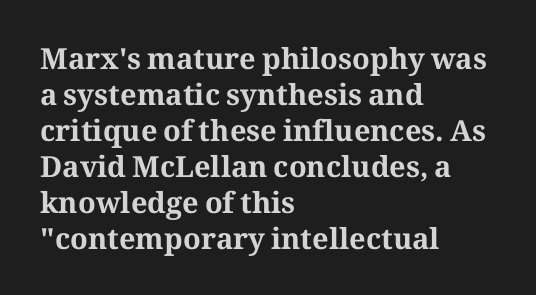
Q: Is the text bold? A: Yes.
Q: Is the text italic (slanted)? A: No, it is upright.
Q: Is the typeface a serif or a sans-serif typeface? A: Serif.
Q: Is the text underlined? A: No.
Q: How is the paragraph aligned? A: Left-aligned.
Q: Is the spacing between letters normal or unusually wide? A: Normal.
Q: Width (condensed, normal, or wide)? A: Normal.
Q: Stroke contrast? A: Medium.
Q: x-height? A: Medium.
Q: Monospaced? A: No.
